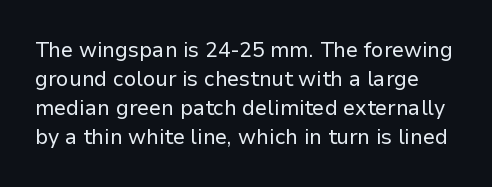
The passage shown is not bold in any degree. Evenly set lines give the paragraph a standard silhouette. Words appear dense and cohesive because spacing is normal. Has an underline been added? It has not. Nope, not italic — everything's standing straight.
